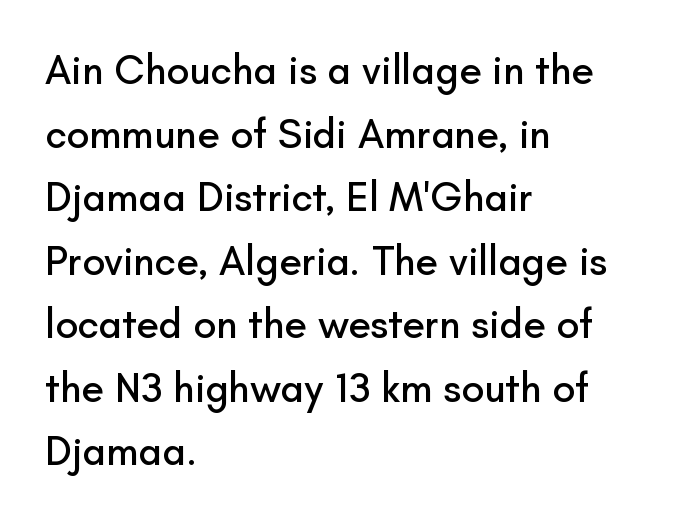
Q: Is the text italic (slanted)? A: No, it is upright.
Q: Is the typeface a serif or a sans-serif typeface? A: Sans-serif.
Q: Is the text underlined? A: No.
Q: How is the paragraph aligned? A: Left-aligned.
Q: Is the spacing between letters normal or unusually wide? A: Normal.
Q: Is the spacing between lines tight, normal or loose? A: Normal.
Q: Width (condensed, normal, or wide)? A: Normal.
Q: Stroke contrast? A: Low.
Q: x-height? A: Small.
Q: Monospaced? A: No.
